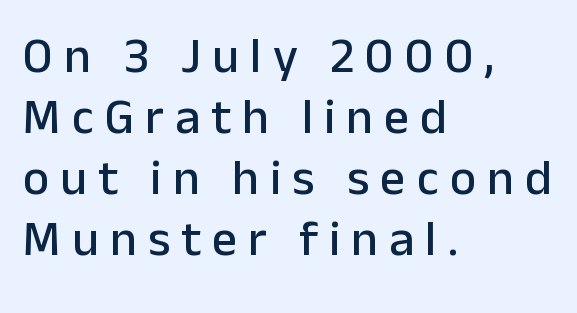
Q: Is the text italic (slanted)? A: No, it is upright.
Q: Is the typeface a serif or a sans-serif typeface? A: Sans-serif.
Q: Is the text underlined? A: No.
Q: How is the paragraph aligned? A: Left-aligned.
Q: Is the spacing between letters normal or unusually wide? A: Unusually wide.
Q: Width (condensed, normal, or wide)? A: Normal.
Q: Stroke contrast? A: Low.
Q: x-height? A: Medium.
Q: Monospaced? A: No.
